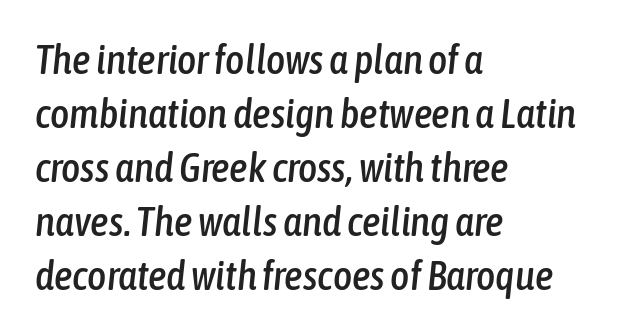
Glance below the letters and you will spot only blank space. Casual observation: everything's shoved over to the left. Yep, that's italic — everything's leaning. Does the leading feel generous? No, just average. This rendering leaves character spacing at its baseline value.
